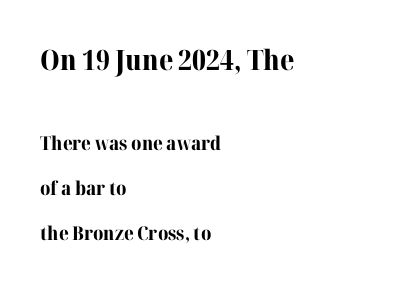
Q: Is the text bold? A: Yes.
Q: Is the text italic (slanted)? A: No, it is upright.
Q: Is the typeface a serif or a sans-serif typeface? A: Serif.
Q: Is the text underlined? A: No.
Q: How is the paragraph aligned? A: Left-aligned.
Q: Is the spacing between letters normal or unusually wide? A: Normal.
Q: Is the spacing between lines tight, normal or loose? A: Loose.
Q: Which block of text is set in a larger size, the first (top) or the second (bottom)? A: The first (top) one.
Q: Width (condensed, normal, or wide)? A: Normal.
Q: Stroke contrast? A: High.
Q: x-height? A: Medium.
Q: Monospaced? A: No.
